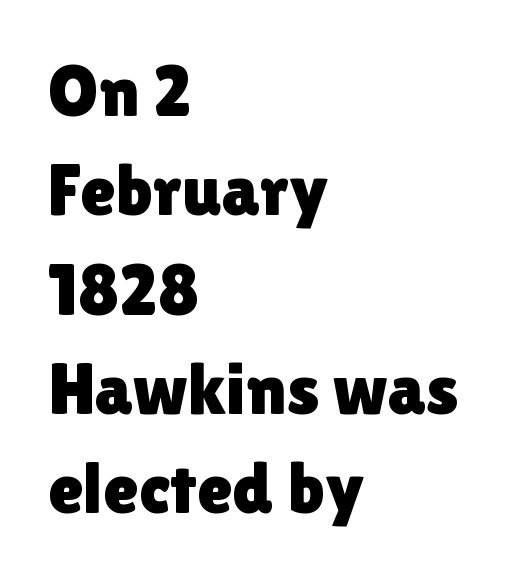
{"serif": "no", "italic": "no", "width": "normal", "x_height": "medium", "monospaced": "no", "underline": "no", "align": "left", "line_spacing": "normal", "line_spacing_ratio": 1.36, "letter_spacing": "normal", "letter_spacing_em": 0.0, "glyph_px": 73}
